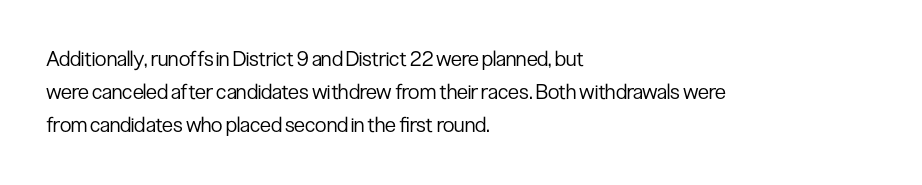
The face looks like a standard text weight, possibly lighter. Short and long lines alike share a common starting point at left. Vertically, the passage feels balanced, rows spaced as you'd expect. A bare baseline throughout the passage. Here the glyphs are tracked normally, forming tight word shapes.
